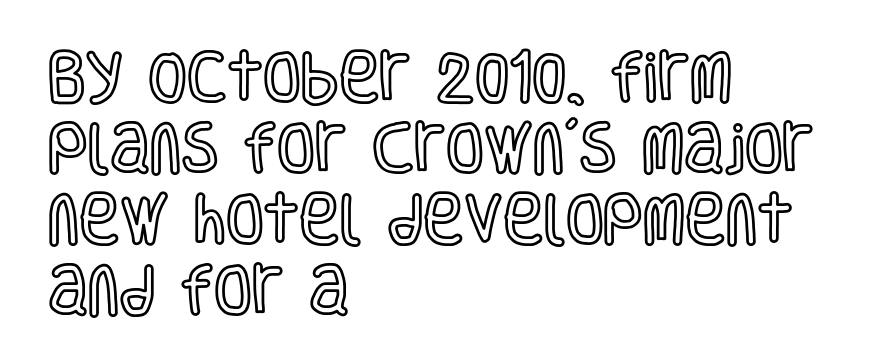
No extra tracking has been applied to these lines. One glance says typical: line gaps are just what's usual. Is the block centered? No — it sits flush against the left margin. If you drew a line through each stem, it would be perfectly vertical. Quick note: underline off. The rendering uses natural spacing where letterforms have individual widths.
